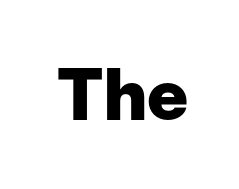
A typesetter would call this proportional, since set widths differ per character. The area under the type is left untouched. Unlike a traditional serif, this face leaves its strokes unadorned. Summary of weight: heavy, a full bold. The letterforms sit shoulder to shoulder at normal distance. Quick note: not italic, upright.
